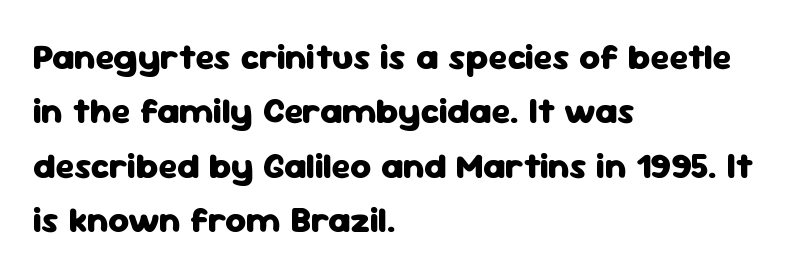
Q: Is the text bold? A: Yes.
Q: Is the text italic (slanted)? A: No, it is upright.
Q: Is the typeface a serif or a sans-serif typeface? A: Sans-serif.
Q: Is the text underlined? A: No.
Q: How is the paragraph aligned? A: Left-aligned.
Q: Is the spacing between letters normal or unusually wide? A: Normal.
Q: Is the spacing between lines tight, normal or loose? A: Normal.
Q: Width (condensed, normal, or wide)? A: Normal.
Q: Stroke contrast? A: Low.
Q: x-height? A: Medium.
Q: Monospaced? A: No.
